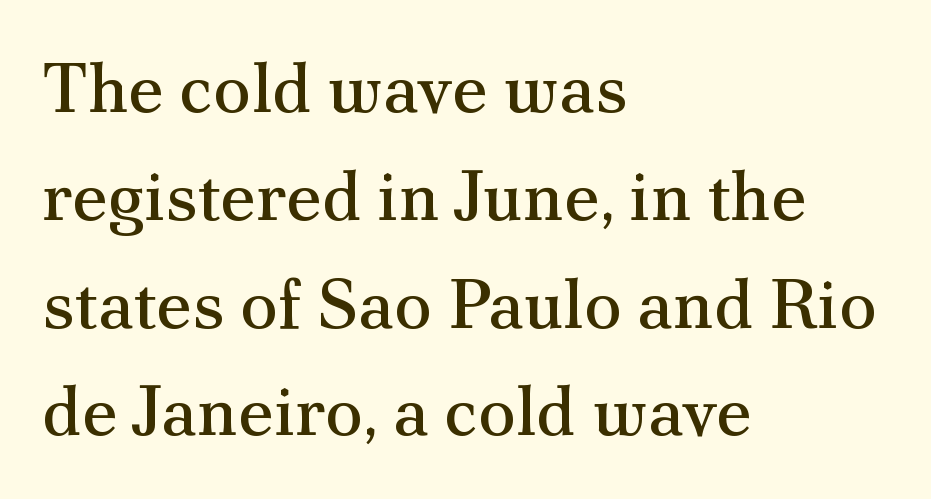
Q: Is the text bold? A: No.
Q: Is the text italic (slanted)? A: No, it is upright.
Q: Is the typeface a serif or a sans-serif typeface? A: Serif.
Q: Is the text underlined? A: No.
Q: How is the paragraph aligned? A: Left-aligned.
Q: Is the spacing between letters normal or unusually wide? A: Normal.
Q: Is the spacing between lines tight, normal or loose? A: Normal.
Q: Width (condensed, normal, or wide)? A: Normal.
Q: Stroke contrast? A: Medium.
Q: x-height? A: Small.
Q: Monospaced? A: No.
